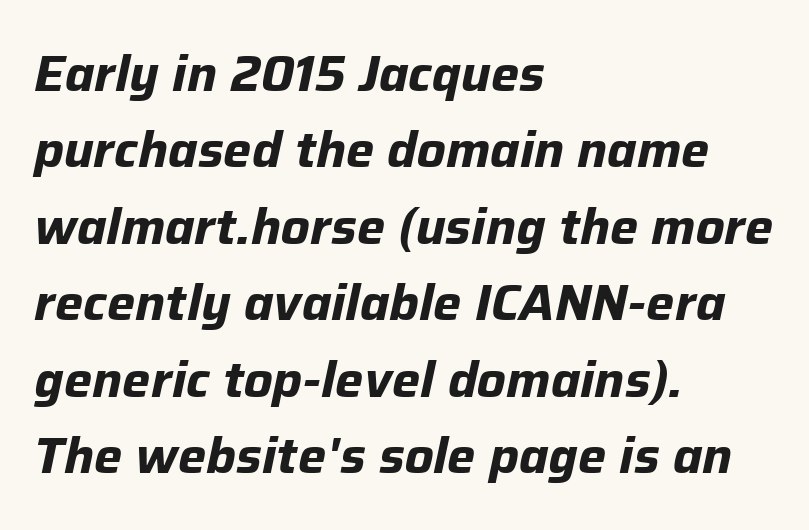
The image shows 50 px bold type, italic (leaning right); set left-aligned, normal line spacing (1.53x), normal letter spacing, not underlined; low stroke contrast and a medium x-height.
